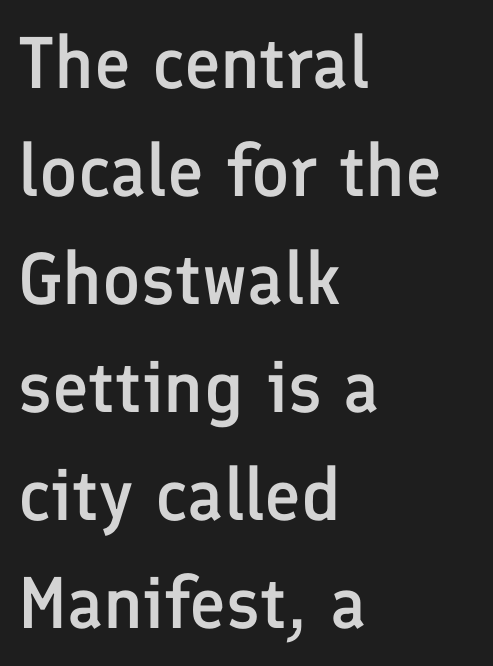
{"serif": "no", "italic": "no", "bold": "semi", "weight": "semibold", "width": "normal", "stroke_contrast": "low", "x_height": "medium", "monospaced": "no", "underline": "no", "align": "left", "line_spacing": "normal", "line_spacing_ratio": 1.48, "letter_spacing": "normal", "letter_spacing_em": 0.0, "glyph_px": 73}
